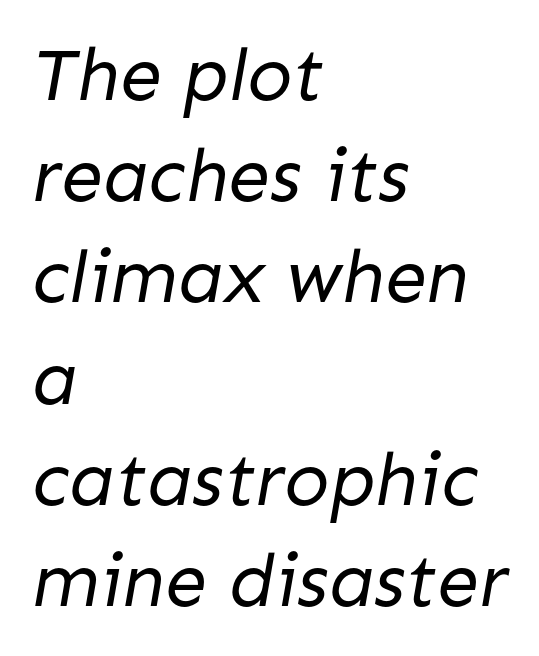
{"serif": "no", "bold": "no", "weight": "regular", "width": "normal", "stroke_contrast": "low", "x_height": "medium", "monospaced": "no", "underline": "no", "align": "left", "line_spacing": "normal", "line_spacing_ratio": 1.35, "letter_spacing": "normal", "letter_spacing_em": 0.0, "glyph_px": 75}
